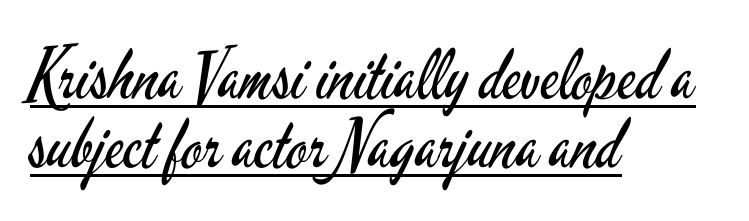
{"serif": "no", "bold": "no", "weight": "regular", "width": "condensed", "stroke_contrast": "low", "x_height": "small", "monospaced": "no", "underline": "yes", "align": "left", "line_spacing": "tight", "line_spacing_ratio": 1.0, "letter_spacing": "normal", "letter_spacing_em": 0.0, "glyph_px": 69}
